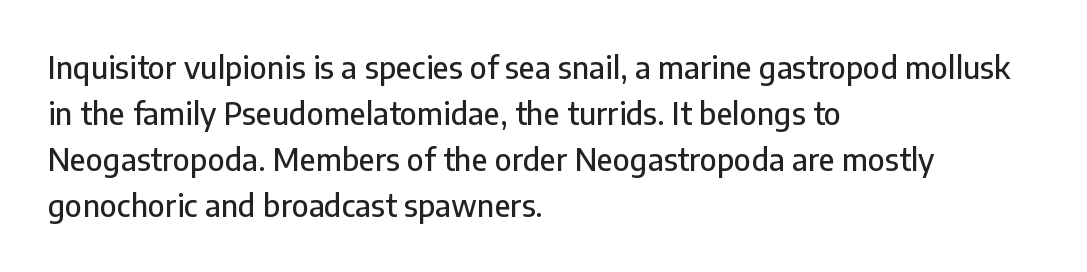
Q: Is the text italic (slanted)? A: No, it is upright.
Q: Is the typeface a serif or a sans-serif typeface? A: Sans-serif.
Q: Is the text underlined? A: No.
Q: How is the paragraph aligned? A: Left-aligned.
Q: Is the spacing between letters normal or unusually wide? A: Normal.
Q: Is the spacing between lines tight, normal or loose? A: Normal.
Q: Width (condensed, normal, or wide)? A: Normal.
Q: Stroke contrast? A: Low.
Q: x-height? A: Medium.
Q: Monospaced? A: No.
